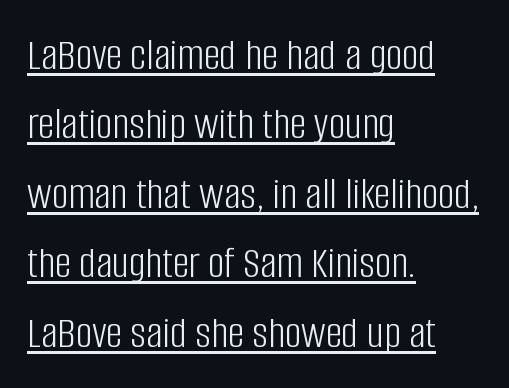
Q: Is the text bold? A: No.
Q: Is the text italic (slanted)? A: No, it is upright.
Q: Is the typeface a serif or a sans-serif typeface? A: Sans-serif.
Q: Is the text underlined? A: Yes.
Q: How is the paragraph aligned? A: Left-aligned.
Q: Is the spacing between letters normal or unusually wide? A: Normal.
Q: Is the spacing between lines tight, normal or loose? A: Normal.
Q: Width (condensed, normal, or wide)? A: Condensed.
Q: Stroke contrast? A: Low.
Q: x-height? A: Large.
Q: Monospaced? A: No.
